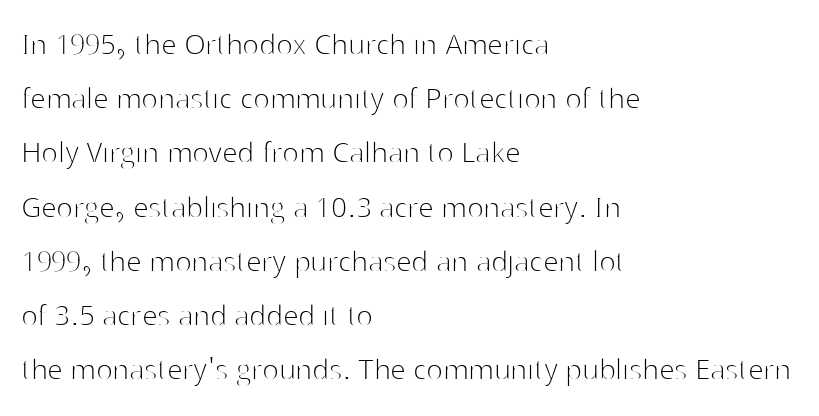
Q: Is the text bold? A: No.
Q: Is the text italic (slanted)? A: No, it is upright.
Q: Is the typeface a serif or a sans-serif typeface? A: Sans-serif.
Q: Is the text underlined? A: No.
Q: How is the paragraph aligned? A: Left-aligned.
Q: Is the spacing between letters normal or unusually wide? A: Normal.
Q: Is the spacing between lines tight, normal or loose? A: Normal.
Q: Width (condensed, normal, or wide)? A: Normal.
Q: Stroke contrast? A: High.
Q: x-height? A: Medium.
Q: Monospaced? A: No.
